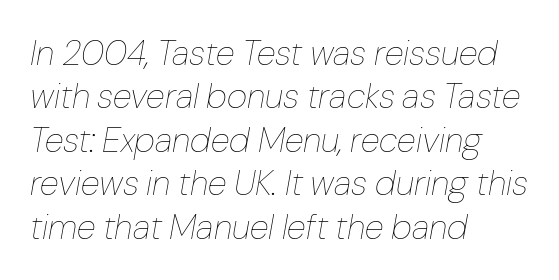
{"italic": "yes", "lean": "right", "slant_degrees": 10, "bold": "no", "weight": "thin", "width": "normal", "stroke_contrast": "low", "x_height": "medium", "monospaced": "no", "underline": "no", "align": "left", "line_spacing_ratio": 1.24, "letter_spacing": "normal", "letter_spacing_em": 0.0, "glyph_px": 35}
